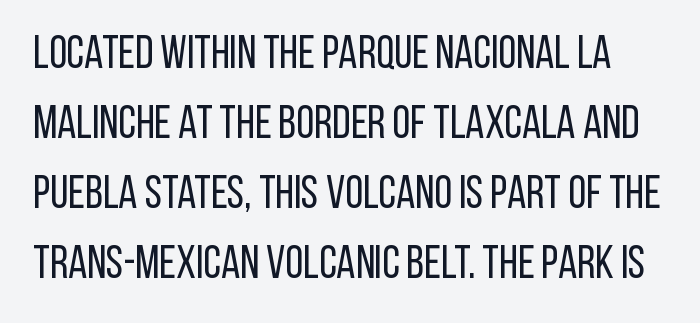
The rendering uses natural spacing where letterforms have individual widths. Glyph-to-glyph distance matches everyday printed text. Observe the absence of serifs on each vertical stroke in this sample. When letters stand straight like this, we call the style roman or upright. Stems and bowls with no extra thickness — not bold.
